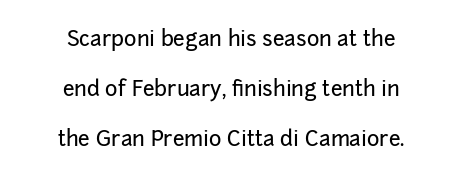
Words float on clear page, feet unadorned. A roman cut, with each character standing at attention. What's the leading like? Stretched, with rows far apart. Layout note: lines centered. How are the letters spaced? Ordinarily, with no added tracking.
